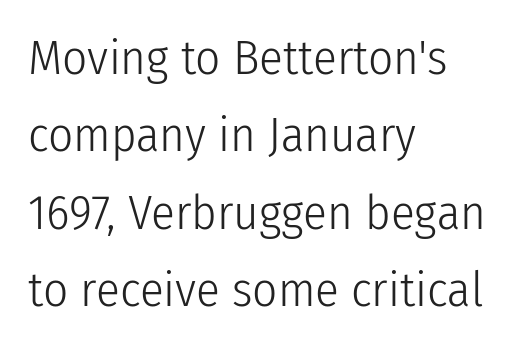
A light-to-regular cut is what we see here. If you drew a ruler down the left edge, every line would touch it. The face used here is a sans, in the tradition of grotesques and geometrics. Honestly, the row spacing looks completely unremarkable. Quick note: underline off.
